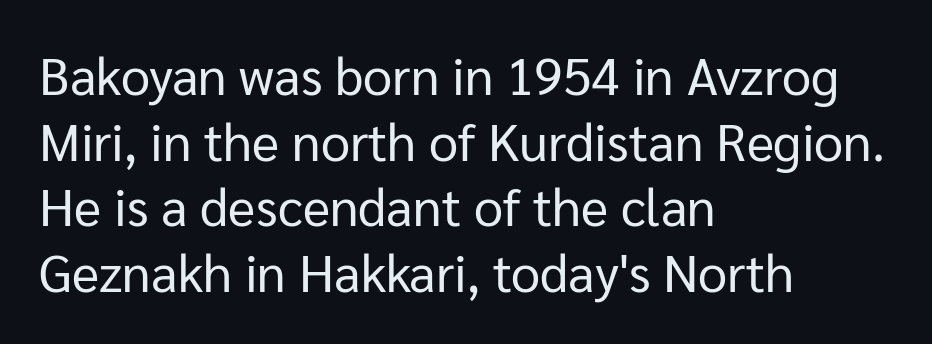
The image shows 52 px regular-weight sans-serif type, upright; set left-aligned, normal line spacing (1.26x), normal letter spacing, not underlined; low stroke contrast and a medium x-height.
